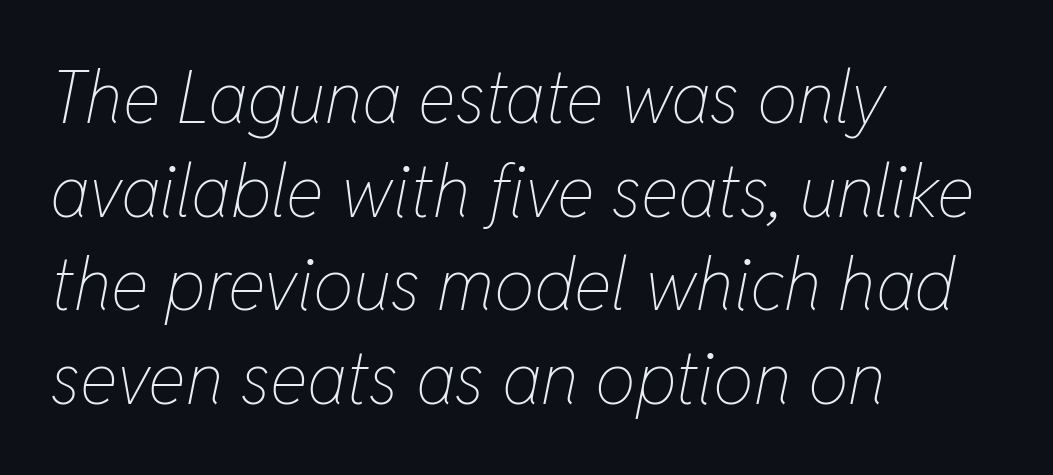
The image shows 72 px thin, condensed type, italic (leaning right); set left-aligned, normal line spacing (1.3x), normal letter spacing, not underlined; low stroke contrast and a medium x-height.
